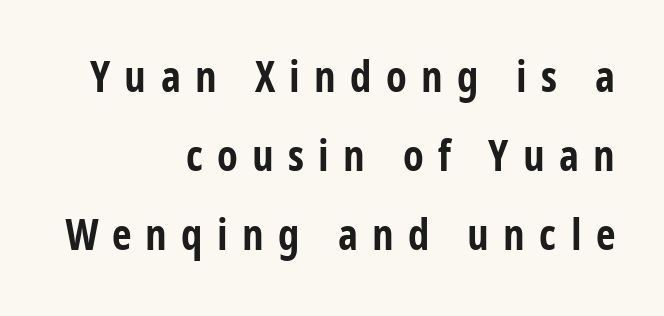
{"serif": "no", "italic": "no", "bold": "yes", "weight": "bold", "width": "condensed", "stroke_contrast": "low", "x_height": "large", "monospaced": "no", "underline": "no", "align": "right", "line_spacing_ratio": 1.84, "letter_spacing": "wide", "letter_spacing_em": 0.33, "glyph_px": 43}
